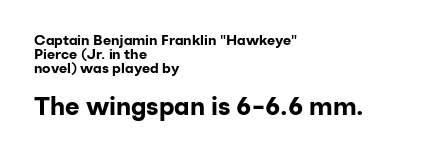
{"italic": "no", "bold": "yes", "underline": "no", "align": "left", "line_spacing": "tight", "line_spacing_ratio": 0.99, "letter_spacing": "normal", "letter_spacing_em": 0.0, "larger_block": "second", "size_ratio": 1.79, "glyph_px": 25}
